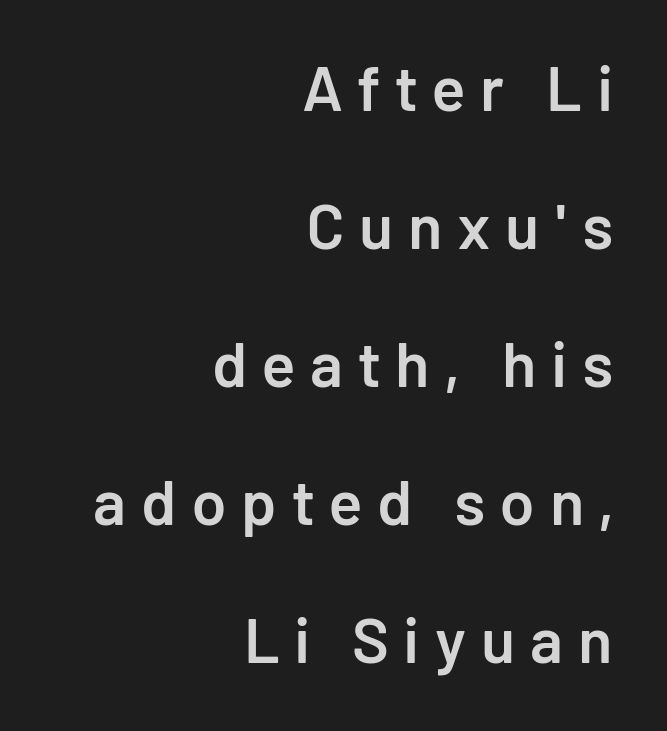
Words float on clear page, feet unadorned. These lines have a slow, spaced-out rhythm from letter to letter. The passage shown is typed in a proportional face where columns would drift. The designer went with a sans here, leaving each stem footless. The typesetting leans somewhat heavy: a semibold. Notice the wide empty band between every row — that's loose leading.
